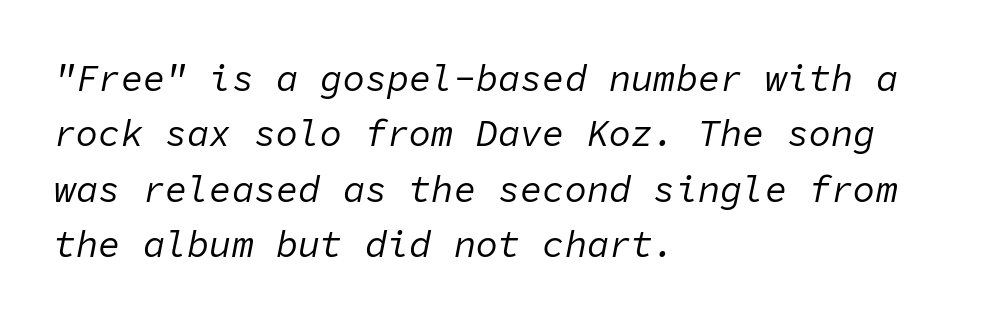
The image shows 37 px regular-weight type, italic (leaning right), monospaced; set left-aligned, normal line spacing (1.5x), normal letter spacing, not underlined; low stroke contrast and a medium x-height.
